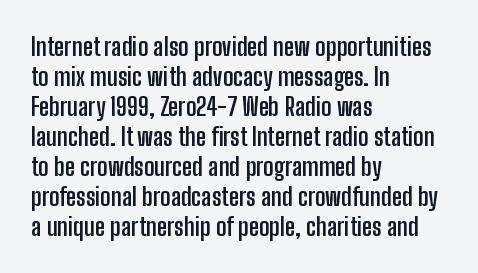
The image shows 25 px bold type, upright; set left-aligned, line spacing 1.2x, normal letter spacing, not underlined.
